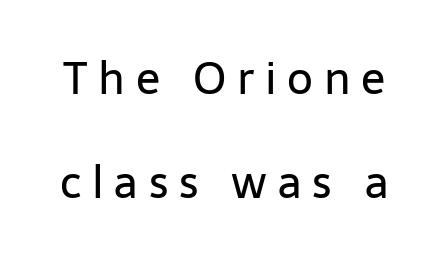
Is there any slant? The stems are plumb. The typeface chosen for these lines omits serifs. Think standard paragraph weight, or any step lighter than that. Each row of text sits above clean, open space. Spacing verdict: proportional, widths tailored to each character. The designer dialed line spacing up above the default.
